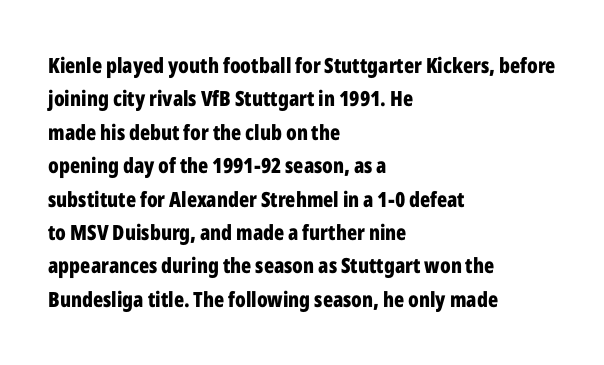
Q: Is the text bold? A: Yes.
Q: Is the text italic (slanted)? A: No, it is upright.
Q: Is the text underlined? A: No.
Q: How is the paragraph aligned? A: Left-aligned.
Q: Is the spacing between letters normal or unusually wide? A: Normal.
Q: Is the spacing between lines tight, normal or loose? A: Normal.
